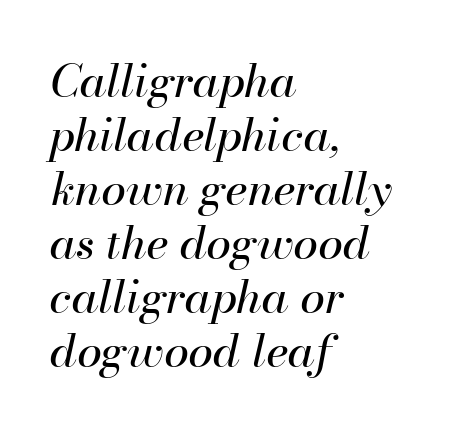
{"italic": "yes", "lean": "right", "slant_degrees": 13, "bold": "no", "weight": "regular", "width": "normal", "stroke_contrast": "high", "x_height": "small", "monospaced": "no", "underline": "no", "align": "left", "line_spacing_ratio": 1.2, "letter_spacing": "normal", "letter_spacing_em": 0.0, "glyph_px": 45}
